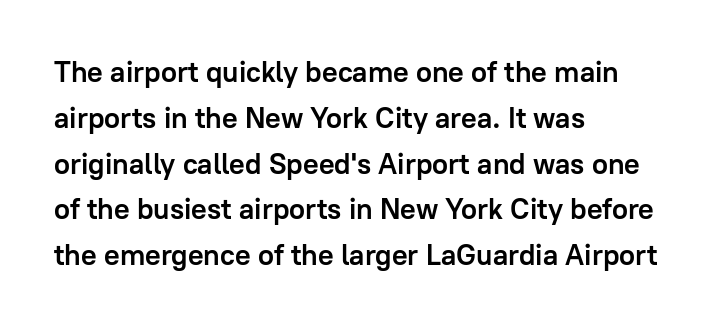
Q: Is the text bold? A: Yes.
Q: Is the text italic (slanted)? A: No, it is upright.
Q: Is the typeface a serif or a sans-serif typeface? A: Sans-serif.
Q: Is the text underlined? A: No.
Q: How is the paragraph aligned? A: Left-aligned.
Q: Is the spacing between letters normal or unusually wide? A: Normal.
Q: Is the spacing between lines tight, normal or loose? A: Normal.
Q: Width (condensed, normal, or wide)? A: Normal.
Q: Stroke contrast? A: Low.
Q: x-height? A: Medium.
Q: Monospaced? A: No.
